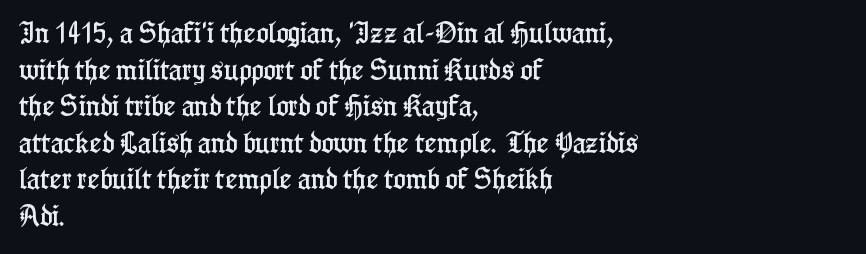
Rendered with straight, roman letterforms. Notice how the passage keeps a crisp vertical edge on the left only. A typesetter would call this leading conventional body-copy spacing. Is the letter spacing exaggerated? No — it looks like the ordinary default.
